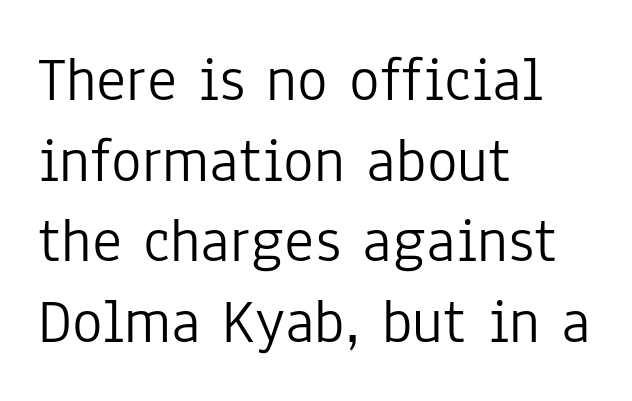
The image shows 64 px light, condensed sans-serif type, upright; set left-aligned, normal line spacing (1.26x), normal letter spacing, not underlined; low stroke contrast and a medium x-height.
